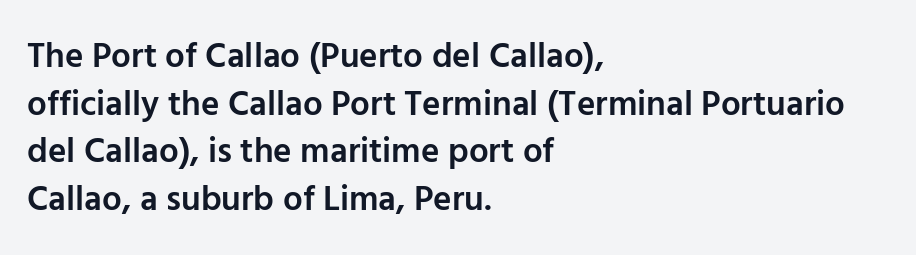
{"serif": "no", "italic": "no", "bold": "semi", "weight": "semibold", "width": "normal", "stroke_contrast": "low", "x_height": "medium", "monospaced": "no", "underline": "no", "align": "left", "line_spacing": "normal", "line_spacing_ratio": 1.36, "letter_spacing": "normal", "letter_spacing_em": 0.0, "glyph_px": 35}
